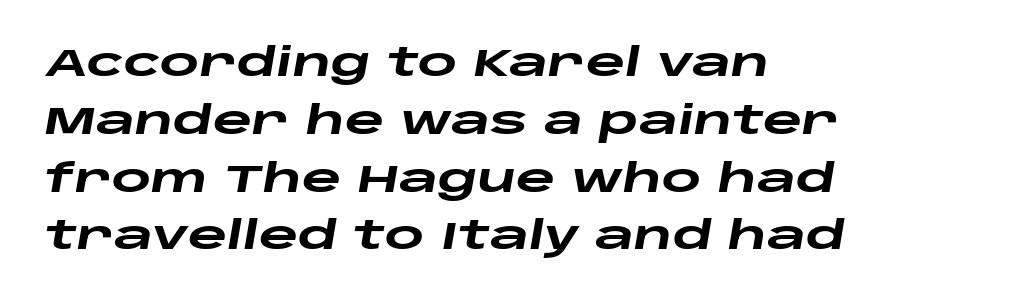
{"italic": "yes", "lean": "right", "slant_degrees": 10, "bold": "yes", "weight": "heavy", "width": "wide", "stroke_contrast": "low", "x_height": "large", "monospaced": "no", "underline": "no", "align": "left", "line_spacing": "normal", "line_spacing_ratio": 1.52, "letter_spacing": "normal", "letter_spacing_em": 0.0, "glyph_px": 38}
